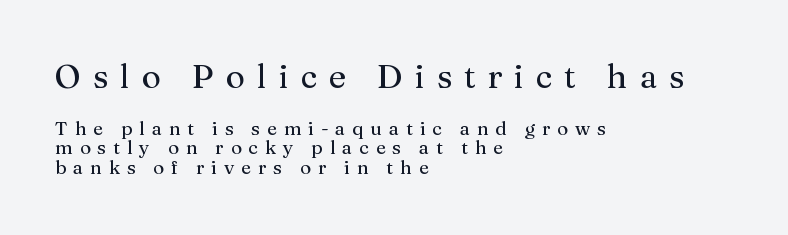
Q: Is the text italic (slanted)? A: No, it is upright.
Q: Is the typeface a serif or a sans-serif typeface? A: Serif.
Q: Is the text underlined? A: No.
Q: How is the paragraph aligned? A: Left-aligned.
Q: Is the spacing between letters normal or unusually wide? A: Unusually wide.
Q: Is the spacing between lines tight, normal or loose? A: Tight.
Q: Which block of text is set in a larger size, the first (top) or the second (bottom)? A: The first (top) one.
Q: Width (condensed, normal, or wide)? A: Normal.
Q: Stroke contrast? A: Medium.
Q: x-height? A: Medium.
Q: Monospaced? A: No.
